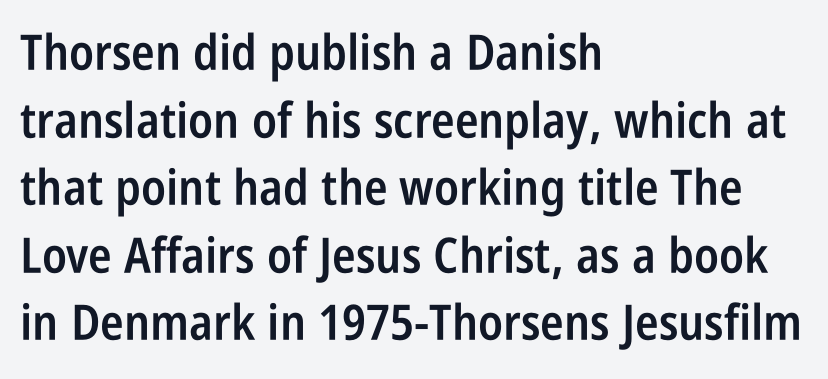
Q: Is the text bold? A: Semi-bold.
Q: Is the text italic (slanted)? A: No, it is upright.
Q: Is the typeface a serif or a sans-serif typeface? A: Sans-serif.
Q: Is the text underlined? A: No.
Q: How is the paragraph aligned? A: Left-aligned.
Q: Is the spacing between letters normal or unusually wide? A: Normal.
Q: Is the spacing between lines tight, normal or loose? A: Normal.
Q: Width (condensed, normal, or wide)? A: Condensed.
Q: Stroke contrast? A: Low.
Q: x-height? A: Large.
Q: Monospaced? A: No.
